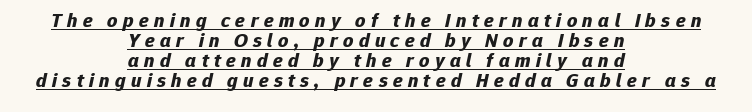
The image shows 20 px bold type, italic (leaning right); set centered, tight line spacing (1.0x), unusually wide letter spacing (+0.27 em), underlined.
